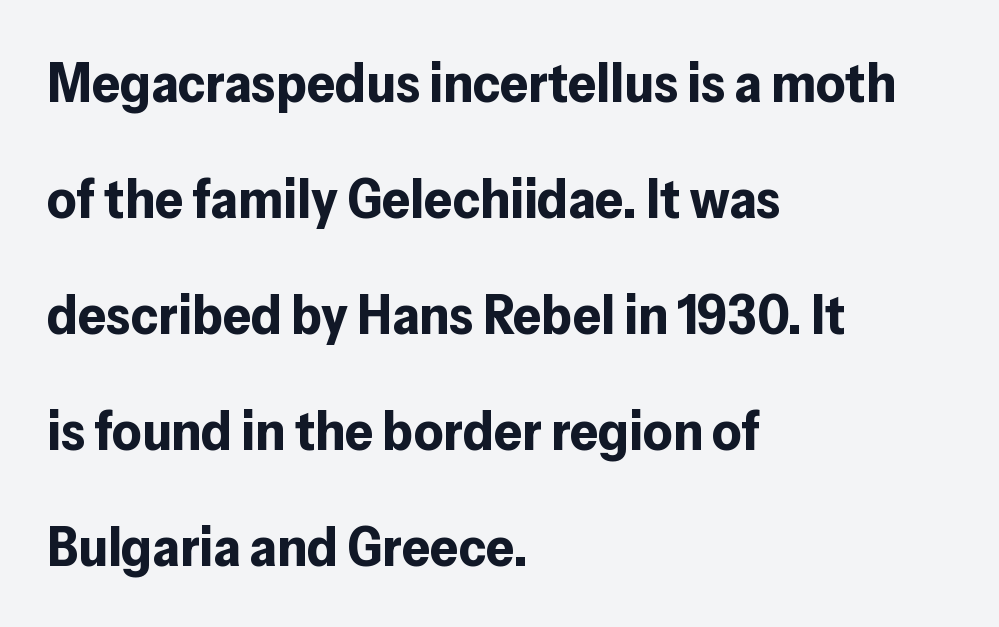
Q: Is the text bold? A: Yes.
Q: Is the text italic (slanted)? A: No, it is upright.
Q: Is the typeface a serif or a sans-serif typeface? A: Sans-serif.
Q: Is the text underlined? A: No.
Q: How is the paragraph aligned? A: Left-aligned.
Q: Is the spacing between letters normal or unusually wide? A: Normal.
Q: Is the spacing between lines tight, normal or loose? A: Loose.
Q: Width (condensed, normal, or wide)? A: Normal.
Q: Stroke contrast? A: Low.
Q: x-height? A: Medium.
Q: Monospaced? A: No.
